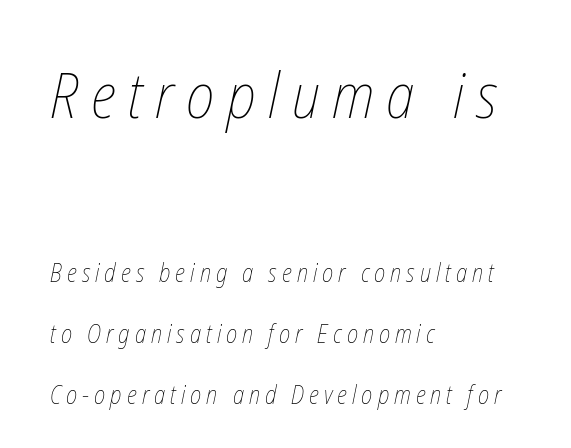
The image shows 63 px thin, condensed type; set left-aligned, loose line spacing (2.45x), unusually wide letter spacing (+0.2 em), not underlined; the first (top) block is 2.52x larger; low stroke contrast and a medium x-height.
